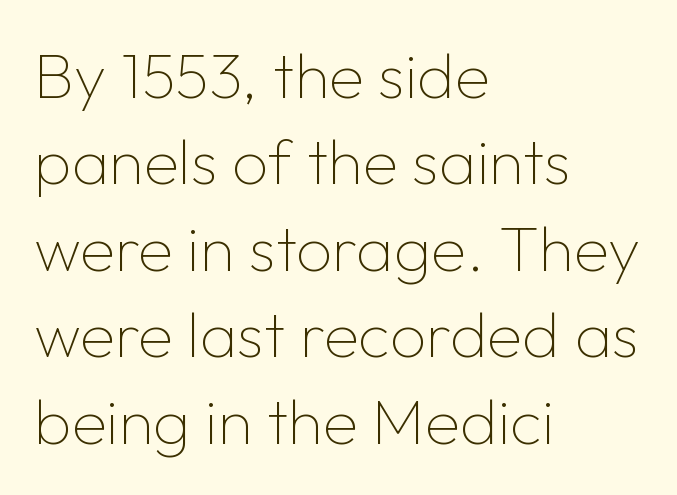
The lines sit at an ordinary, default distance from one another. A typesetter would call this zero additional tracking. Posture: straight, roman, zero tilt. Font category for this specimen: sans-serif. The setting favours the left margin, as ordinary paragraphs usually do.
